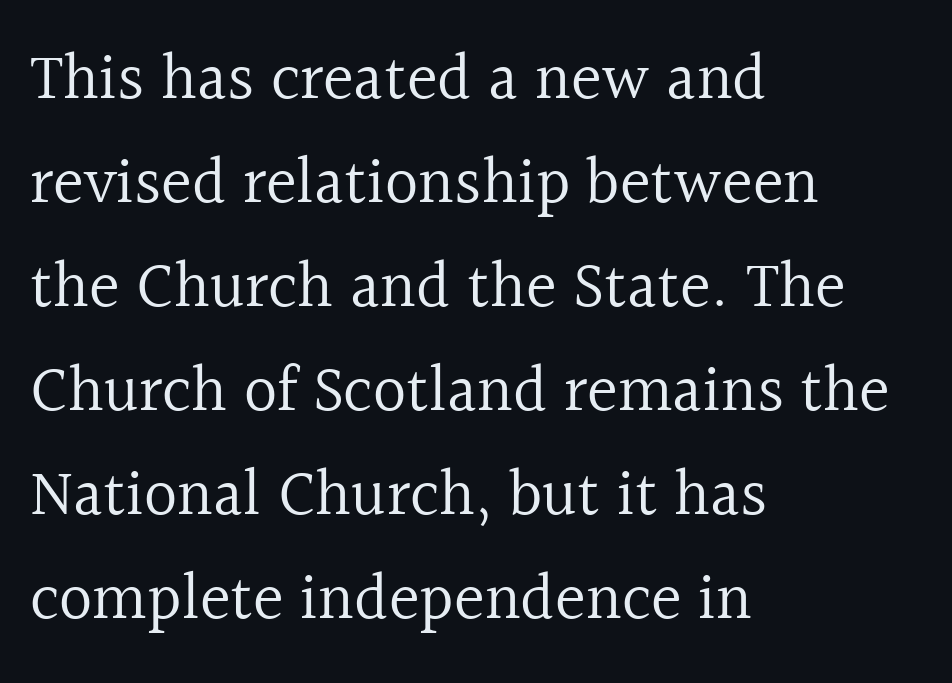
The image shows 65 px regular-weight serif type, upright; set left-aligned, normal line spacing (1.6x), normal letter spacing, not underlined; a medium x-height.
